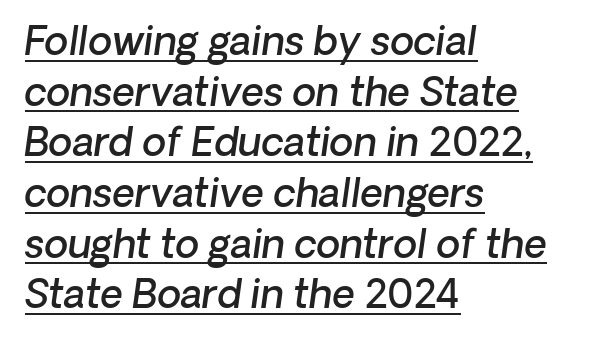
Note the varied advance widths — an 'i' is clearly narrower than an 'm'. What weight is shown? A semibold, between regular and bold. In terms of letterspacing, this is plain default setting. The characters display no serif detailing; their extremities are plain. The lines are quadded left.
